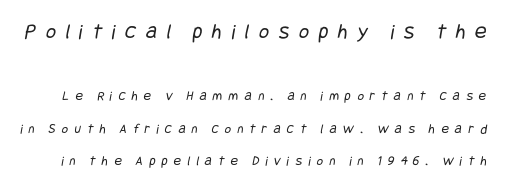
{"bold": "no", "underline": "no", "line_spacing": "loose", "line_spacing_ratio": 2.31, "letter_spacing": "wide", "letter_spacing_em": 0.44, "larger_block": "first", "size_ratio": 1.57, "glyph_px": 22}
